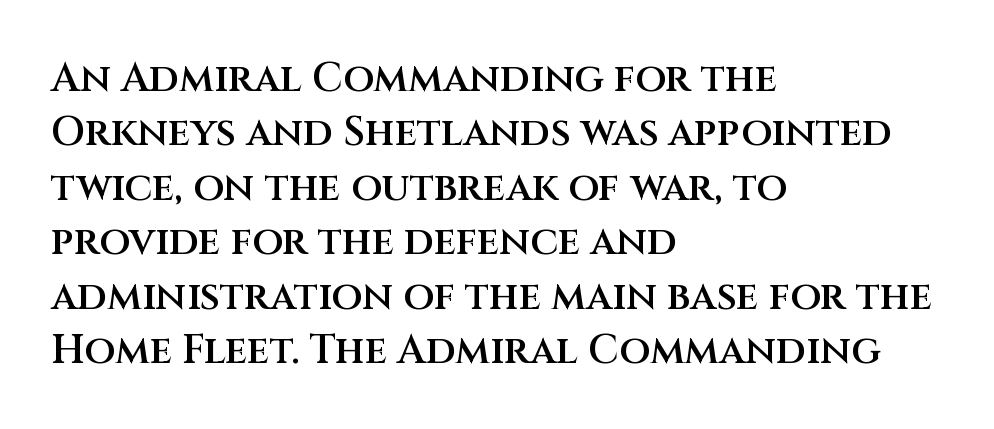
The image shows 40 px semibold sans-serif type, upright; set left-aligned, normal line spacing (1.36x), normal letter spacing, not underlined; medium stroke contrast and a large x-height.
